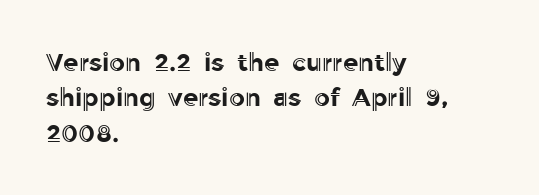
{"italic": "no", "underline": "no", "align": "left", "line_spacing": "normal", "line_spacing_ratio": 1.42, "letter_spacing": "normal", "letter_spacing_em": 0.0, "glyph_px": 25}
